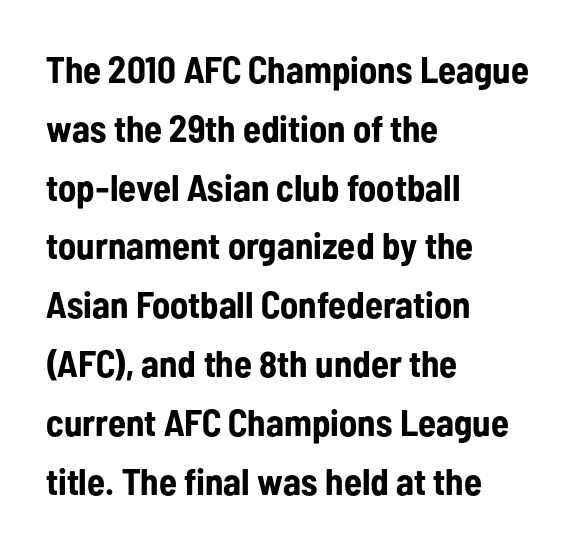
How are the letters spaced? Ordinarily, with no added tracking. These lines are rendered in a variable-pitch font. Thick stems and heavy bowls — unmistakably bold. The specimen omits any rule beneath the text block's lines.
